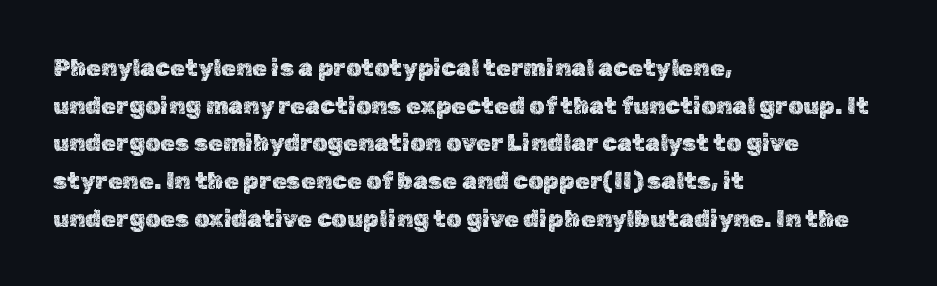
Students, observe: this is what conventionally led text looks like. When letters stand straight like this, we call the style roman or upright. Horizontally, the lines are justified to the leading edge only. The type is set solid horizontally, with unmodified tracking. The baseline area is clear.
